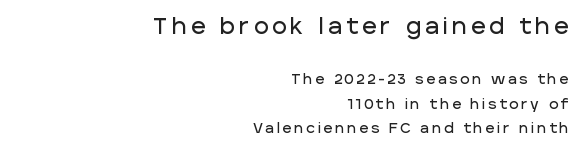
Q: Is the text italic (slanted)? A: No, it is upright.
Q: Is the text underlined? A: No.
Q: How is the paragraph aligned? A: Right-aligned.
Q: Is the spacing between letters normal or unusually wide? A: Unusually wide.
Q: Which block of text is set in a larger size, the first (top) or the second (bottom)? A: The first (top) one.
